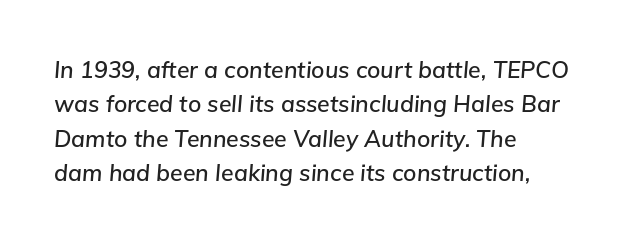
Q: Is the text italic (slanted)? A: Yes, it leans right by about 5 degrees.
Q: Is the text underlined? A: No.
Q: How is the paragraph aligned? A: Left-aligned.
Q: Is the spacing between letters normal or unusually wide? A: Normal.
Q: Is the spacing between lines tight, normal or loose? A: Normal.
